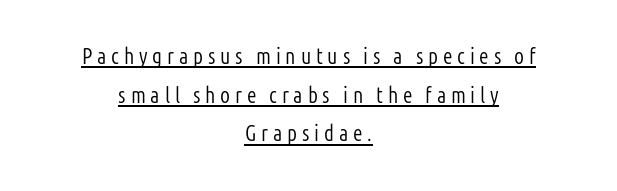
Glance below the letters and you will spot a drawn line. This is the regular roman posture of the typeface. A centered setting, common on invitations and titles, is used for this passage. Loose tracking; the words dissolve into strings of separated letters. Ink coverage per letter is moderate at most.
